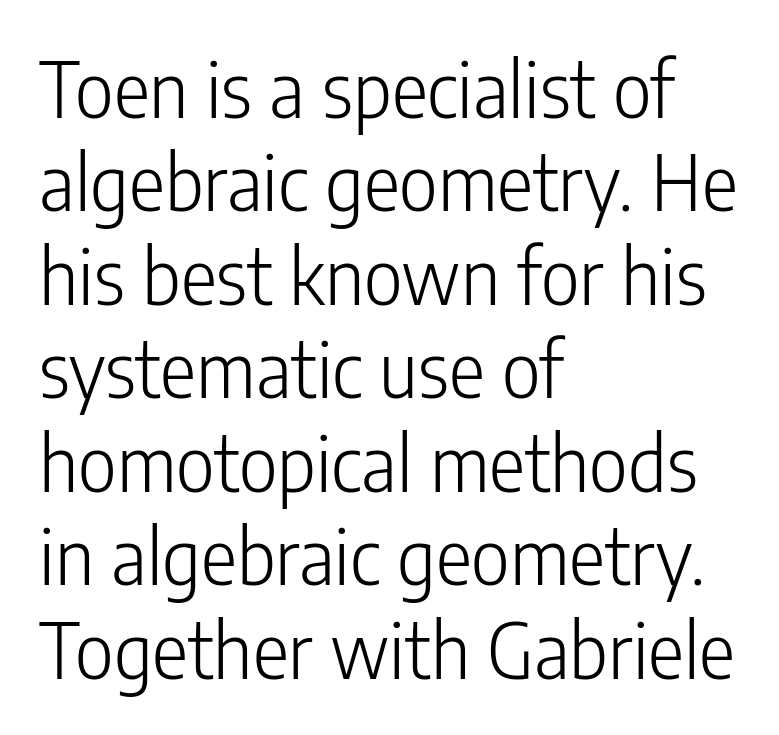
The image shows 76 px light, condensed sans-serif type, upright; set left-aligned, line spacing 1.23x, normal letter spacing, not underlined; low stroke contrast and a medium x-height.
